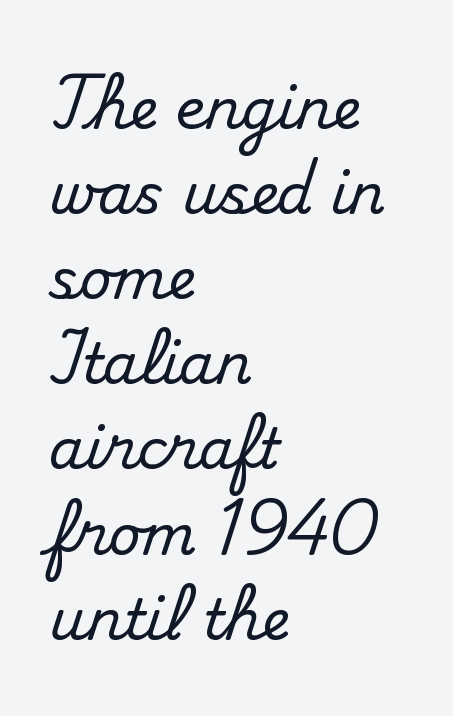
{"serif": "yes", "width": "normal", "stroke_contrast": "medium", "x_height": "small", "monospaced": "no", "underline": "no", "align": "left", "line_spacing": "normal", "line_spacing_ratio": 1.52, "letter_spacing": "normal", "letter_spacing_em": 0.0, "glyph_px": 56}
